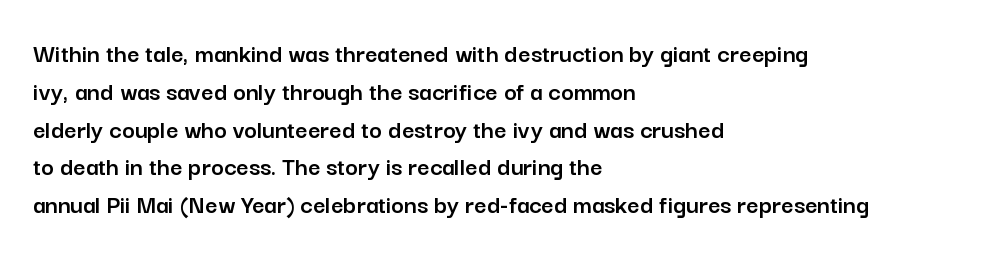
The image shows 27 px text type, upright; set left-aligned, normal line spacing (1.4x), normal letter spacing, not underlined.
